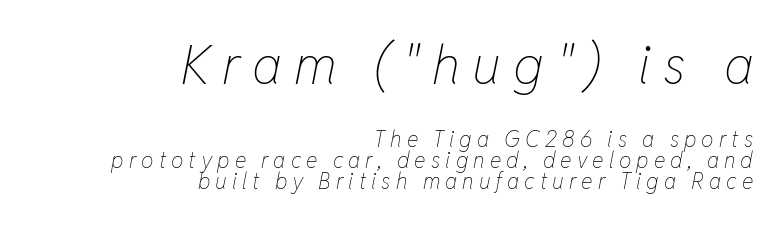
{"italic": "yes", "lean": "right", "slant_degrees": 11, "bold": "no", "weight": "thin", "width": "condensed", "stroke_contrast": "low", "x_height": "medium", "monospaced": "no", "underline": "no", "align": "right", "line_spacing": "tight", "line_spacing_ratio": 0.96, "letter_spacing": "wide", "letter_spacing_em": 0.23, "larger_block": "first", "size_ratio": 2.45, "glyph_px": 54}
